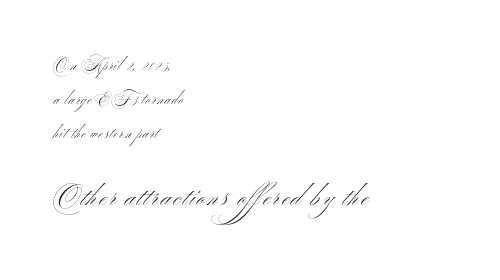
The image shows 25 px text type; set left-aligned, loose line spacing (2.43x), not underlined; the second (bottom) block is 1.79x larger.
